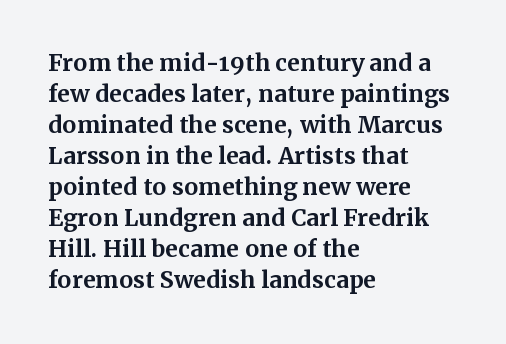
{"italic": "no", "bold": "yes", "underline": "no", "align": "left", "line_spacing": "normal", "line_spacing_ratio": 1.35, "letter_spacing": "normal", "letter_spacing_em": 0.0, "glyph_px": 23}
